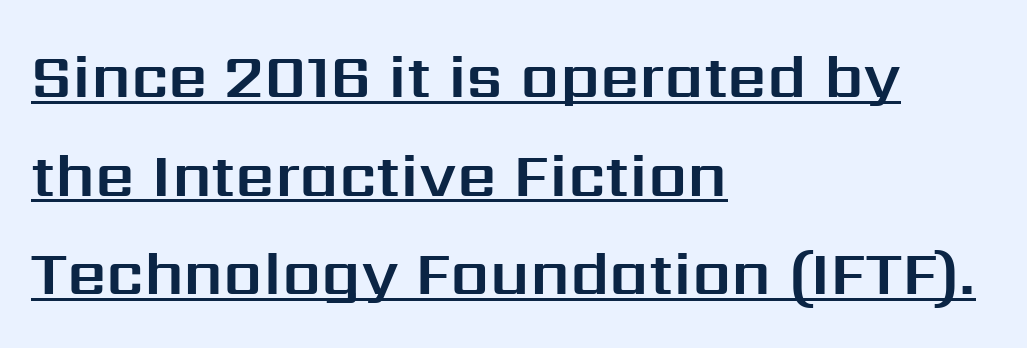
The image shows 62 px sans-serif type, upright; set left-aligned, normal line spacing (1.59x), normal letter spacing, underlined; medium stroke contrast and a medium x-height.
